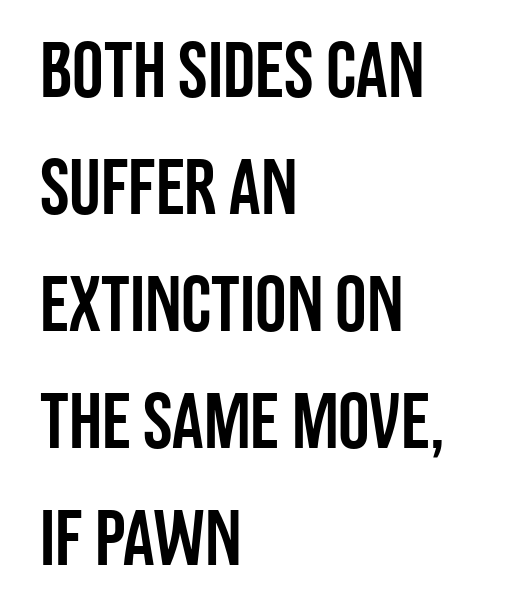
Q: Is the text italic (slanted)? A: No, it is upright.
Q: Is the typeface a serif or a sans-serif typeface? A: Sans-serif.
Q: Is the text underlined? A: No.
Q: How is the paragraph aligned? A: Left-aligned.
Q: Is the spacing between letters normal or unusually wide? A: Normal.
Q: Is the spacing between lines tight, normal or loose? A: Normal.
Q: Width (condensed, normal, or wide)? A: Condensed.
Q: Stroke contrast? A: Low.
Q: x-height? A: Large.
Q: Monospaced? A: No.
